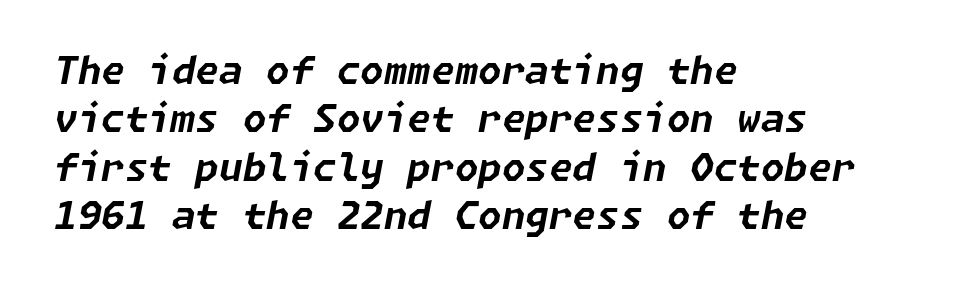
{"italic": "yes", "lean": "right", "slant_degrees": 11, "bold": "yes", "weight": "bold", "width": "normal", "stroke_contrast": "low", "x_height": "medium", "underline": "no", "align": "left", "line_spacing": "normal", "line_spacing_ratio": 1.27, "letter_spacing": "normal", "letter_spacing_em": 0.0, "glyph_px": 38}
